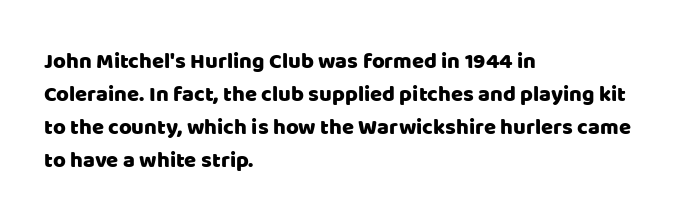
Q: Is the text italic (slanted)? A: No, it is upright.
Q: Is the text underlined? A: No.
Q: How is the paragraph aligned? A: Left-aligned.
Q: Is the spacing between letters normal or unusually wide? A: Normal.
Q: Is the spacing between lines tight, normal or loose? A: Normal.
